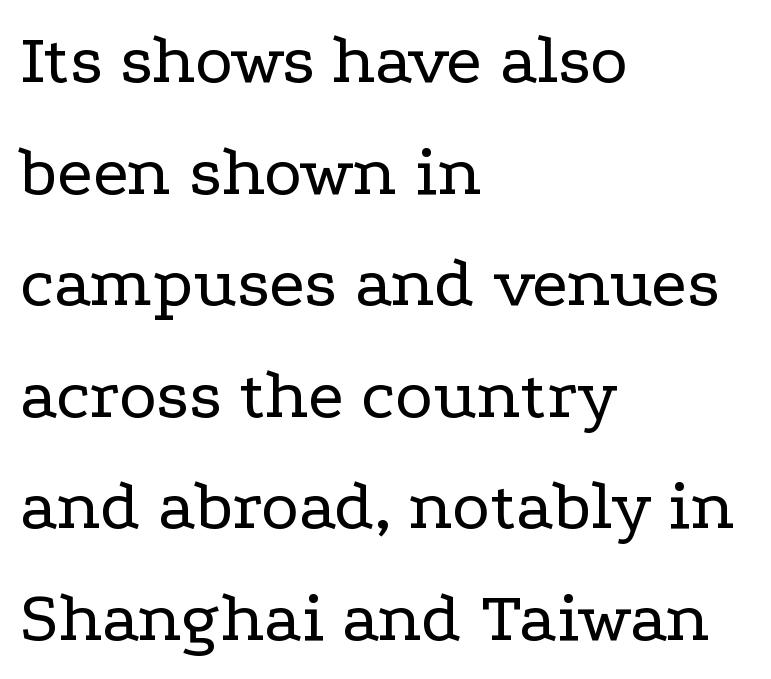
The image shows 72 px regular-weight, wide serif type, upright; set left-aligned, normal line spacing (1.55x), normal letter spacing, not underlined; low stroke contrast and a medium x-height.
